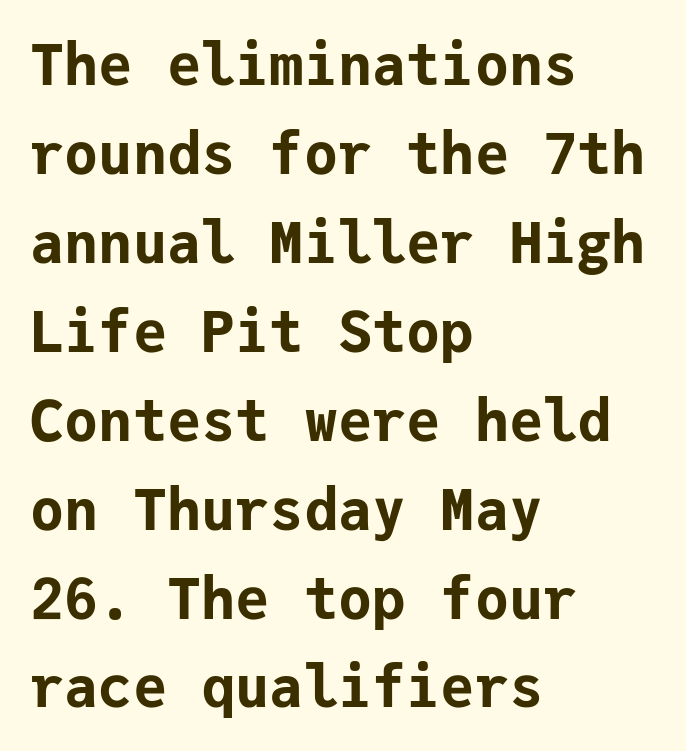
The image shows 57 px bold sans-serif type, upright, monospaced; set left-aligned, normal line spacing (1.56x), normal letter spacing, not underlined; low stroke contrast and a medium x-height.
